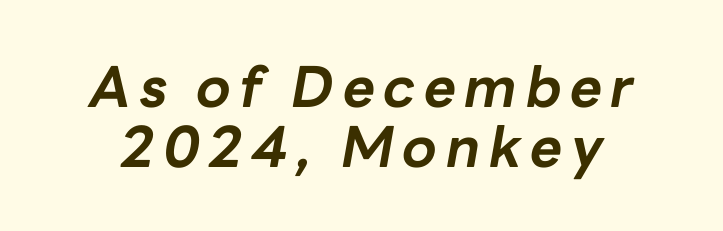
These lines huddle together more closely than default settings would place them. Beneath every word, the page is bare. A dark, heavy texture on the line: the type is bold. These lines are rendered in a variable-pitch font. The glyphs look as if they've been sheared to an angle.
